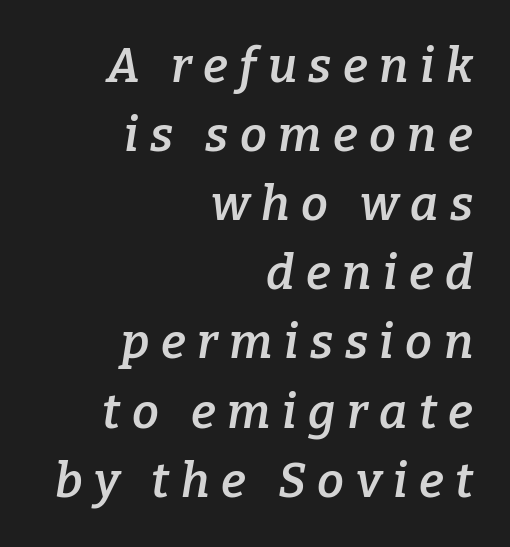
{"serif": "yes", "italic": "yes", "lean": "right", "slant_degrees": 9, "bold": "semi", "weight": "semibold", "width": "normal", "stroke_contrast": "low", "x_height": "medium", "monospaced": "no", "underline": "no", "align": "right", "line_spacing": "normal", "line_spacing_ratio": 1.44, "letter_spacing": "wide", "letter_spacing_em": 0.24, "glyph_px": 48}
